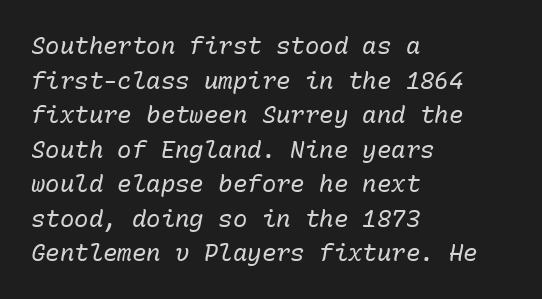
{"italic": "yes", "lean": "right", "slant_degrees": 10, "bold": "no", "underline": "no", "align": "left", "line_spacing": "normal", "line_spacing_ratio": 1.44, "letter_spacing": "normal", "letter_spacing_em": 0.0, "glyph_px": 24}
